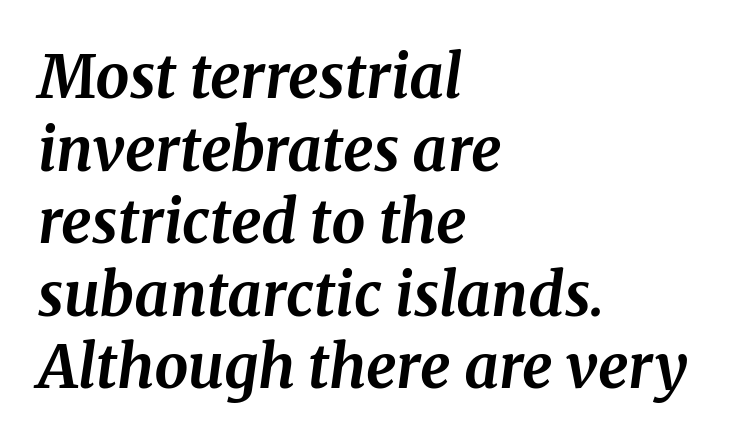
{"serif": "yes", "italic": "yes", "lean": "right", "slant_degrees": 8, "bold": "yes", "weight": "bold", "width": "normal", "stroke_contrast": "medium", "x_height": "medium", "monospaced": "no", "underline": "no", "align": "left", "line_spacing_ratio": 1.21, "letter_spacing": "normal", "letter_spacing_em": 0.0, "glyph_px": 60}
